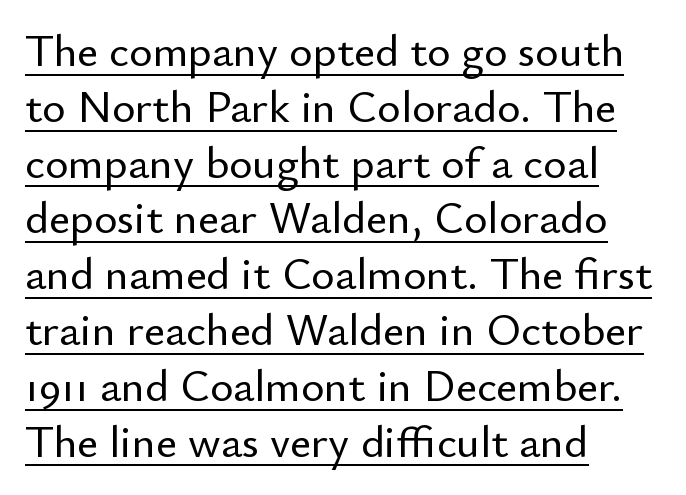
{"serif": "no", "italic": "no", "width": "normal", "stroke_contrast": "low", "x_height": "small", "monospaced": "no", "underline": "yes", "align": "left", "line_spacing_ratio": 1.24, "letter_spacing": "normal", "letter_spacing_em": 0.0, "glyph_px": 45}
